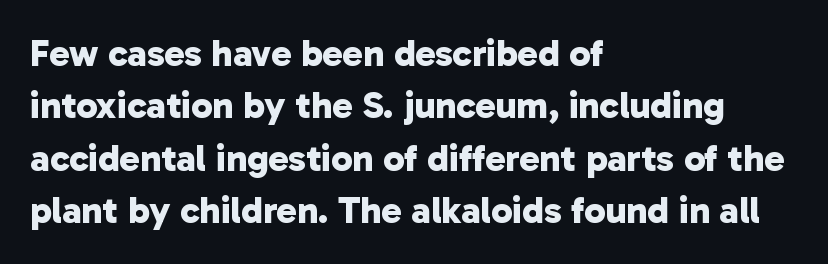
Here the designer chose a conventional face with non-uniform glyph widths. Notice how thick the strokes are: this is what a full bold looks like. The characters display no serif detailing; their extremities are plain. The setting favours the left margin, as ordinary paragraphs usually do. Honestly, there is no underline to notice here at all.
